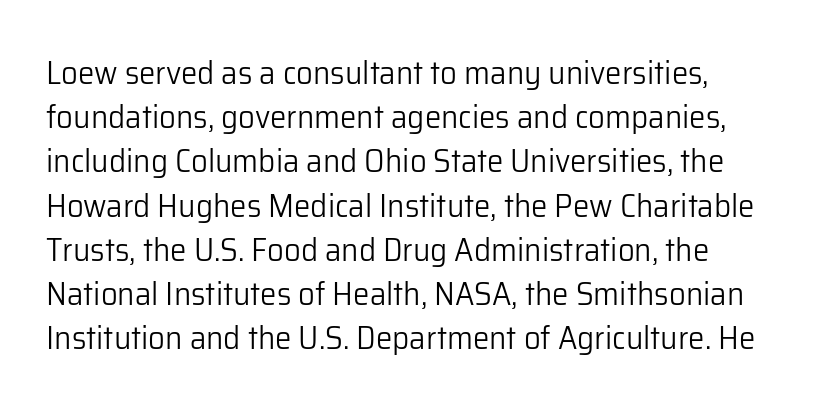
The image shows 33 px light sans-serif type, upright; set normal line spacing (1.34x), normal letter spacing, not underlined; low stroke contrast and a medium x-height.
